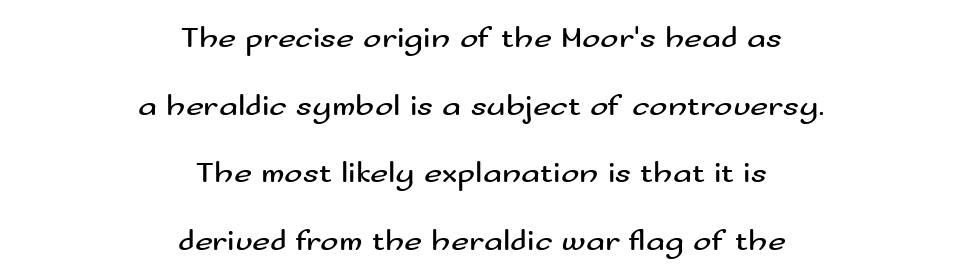
The image shows 31 px regular-weight, wide sans-serif type, upright; set centered, loose line spacing (2.18x), normal letter spacing, not underlined; medium stroke contrast and a small x-height.
